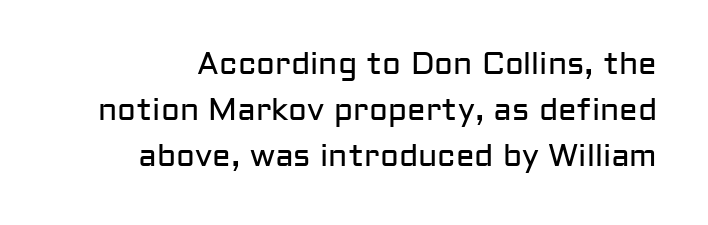
The image shows 31 px regular-weight sans-serif type, upright; set normal line spacing (1.49x), normal letter spacing, not underlined; low stroke contrast and a medium x-height.
